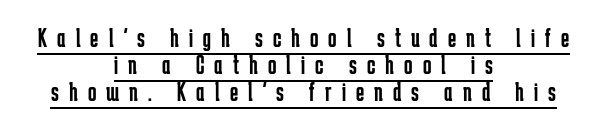
{"serif": "no", "italic": "no", "bold": "no", "weight": "regular", "width": "condensed", "stroke_contrast": "low", "x_height": "medium", "monospaced": "no", "underline": "yes", "align": "center", "line_spacing": "tight", "line_spacing_ratio": 0.96, "letter_spacing": "wide", "letter_spacing_em": 0.36, "glyph_px": 28}
